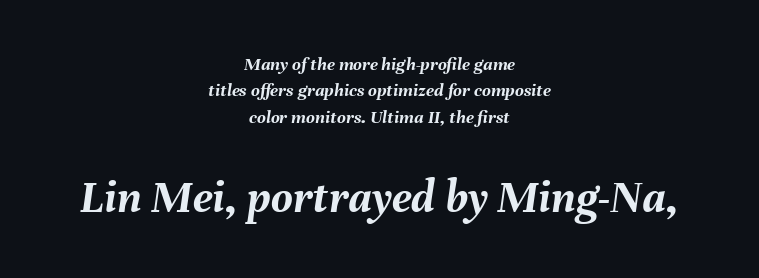
Underlining? Definitely not there. Style check: oblique. Larger block? The one below; the one above is distinctly smaller. Interline gaps are of average width in this sample. One-word summary of the alignment: center. Pretty heavy lettering here — definitely bold.
